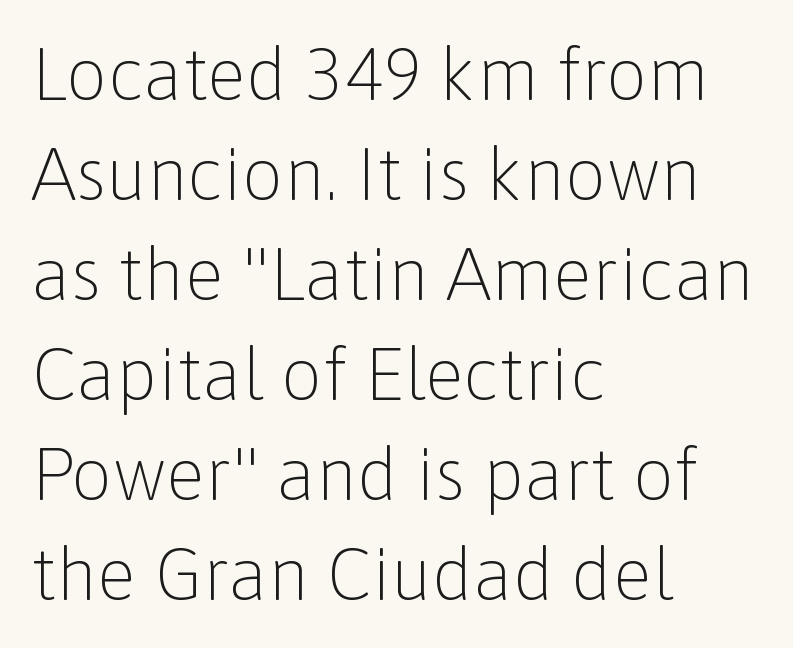
Q: Is the text bold? A: No.
Q: Is the text italic (slanted)? A: No, it is upright.
Q: Is the typeface a serif or a sans-serif typeface? A: Sans-serif.
Q: Is the text underlined? A: No.
Q: How is the paragraph aligned? A: Left-aligned.
Q: Is the spacing between letters normal or unusually wide? A: Normal.
Q: Is the spacing between lines tight, normal or loose? A: Normal.
Q: Width (condensed, normal, or wide)? A: Normal.
Q: Stroke contrast? A: Low.
Q: x-height? A: Medium.
Q: Monospaced? A: No.
